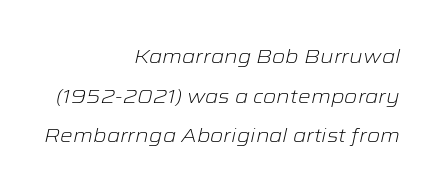
{"italic": "yes", "lean": "right", "slant_degrees": 12, "bold": "no", "underline": "no", "align": "right", "line_spacing": "loose", "line_spacing_ratio": 1.98, "letter_spacing": "normal", "letter_spacing_em": 0.0, "glyph_px": 20}
